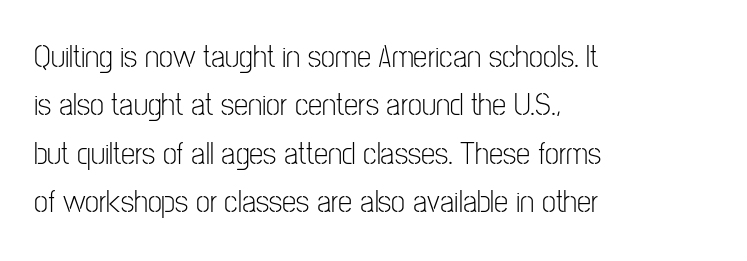
{"serif": "no", "italic": "no", "bold": "no", "weight": "light", "width": "condensed", "stroke_contrast": "low", "x_height": "medium", "monospaced": "no", "underline": "no", "align": "left", "line_spacing": "normal", "line_spacing_ratio": 1.51, "letter_spacing": "normal", "letter_spacing_em": 0.0, "glyph_px": 32}
